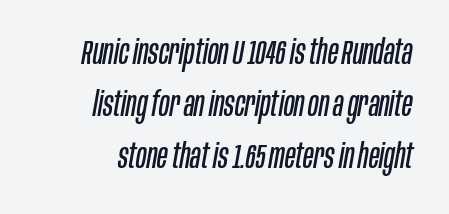
Q: Is the text bold? A: No.
Q: Is the text italic (slanted)? A: Yes, it leans right by about 10 degrees.
Q: Is the text underlined? A: No.
Q: How is the paragraph aligned? A: Right-aligned.
Q: Is the spacing between letters normal or unusually wide? A: Normal.
Q: Is the spacing between lines tight, normal or loose? A: Normal.
Q: Width (condensed, normal, or wide)? A: Condensed.
Q: Stroke contrast? A: Low.
Q: x-height? A: Large.
Q: Monospaced? A: No.
